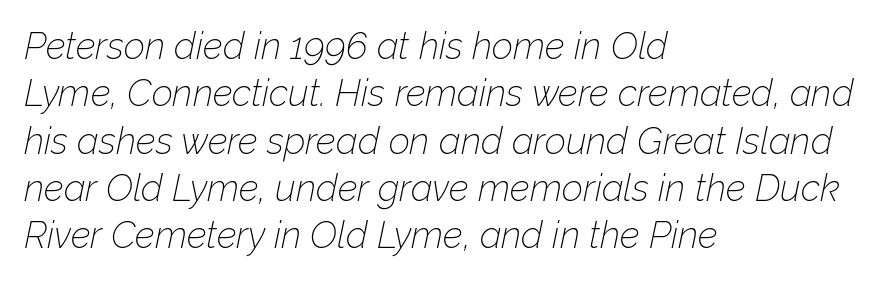
The image shows 37 px thin type, italic (leaning right); set left-aligned, normal line spacing (1.28x), normal letter spacing, not underlined; low stroke contrast and a medium x-height.
